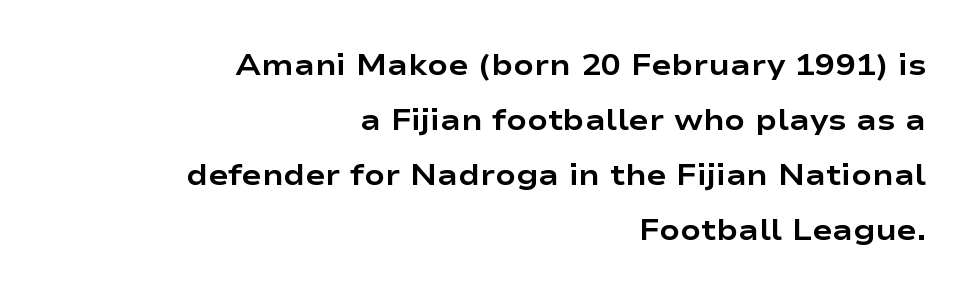
What weight is shown? A full bold with thick strokes. Varying glyph widths throughout — classic text-font behaviour. Italic? Not at all — the glyphs are vertical. The strip under each line holds only bare page. The type is set solid horizontally, with unmodified tracking. The glyphs in this specimen are sans serif.
